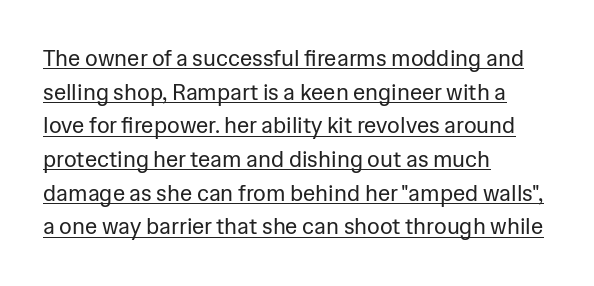
The image shows 22 px text type, upright; set left-aligned, normal line spacing (1.53x), normal letter spacing, underlined.
